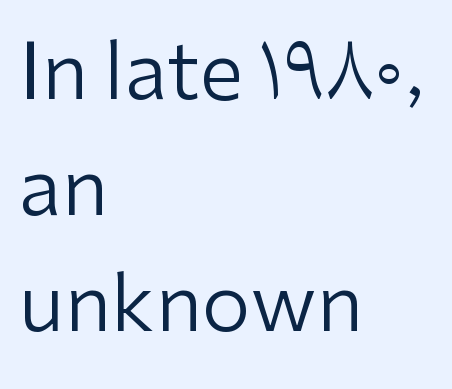
Q: Is the text bold? A: No.
Q: Is the text italic (slanted)? A: No, it is upright.
Q: Is the typeface a serif or a sans-serif typeface? A: Sans-serif.
Q: Is the text underlined? A: No.
Q: How is the paragraph aligned? A: Left-aligned.
Q: Is the spacing between letters normal or unusually wide? A: Normal.
Q: Is the spacing between lines tight, normal or loose? A: Normal.
Q: Width (condensed, normal, or wide)? A: Normal.
Q: Stroke contrast? A: Low.
Q: x-height? A: Medium.
Q: Monospaced? A: No.
